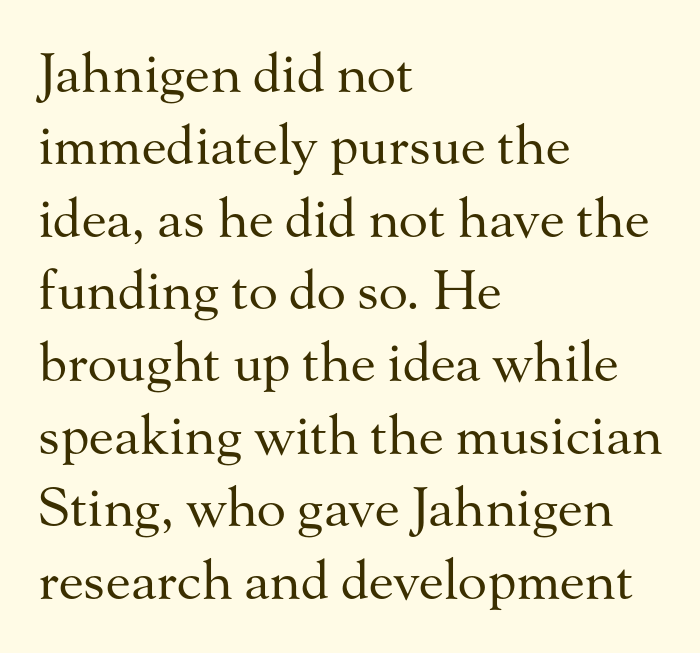
Students, note that the glyphs here touch the page at normal intervals. Caption: face not bold, strokes unweighted. Typeset ragged right — the left edge is the straight one. A clean baseline with only descenders dipping below it. The rendering shows small feet on the letterforms — a serif design. Posture: vertical.
